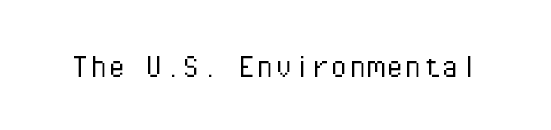
{"serif": "no", "italic": "no", "bold": "no", "weight": "light", "width": "normal", "stroke_contrast": "low", "x_height": "medium", "monospaced": "yes", "underline": "no", "letter_spacing": "normal", "letter_spacing_em": 0.0, "glyph_px": 37}
